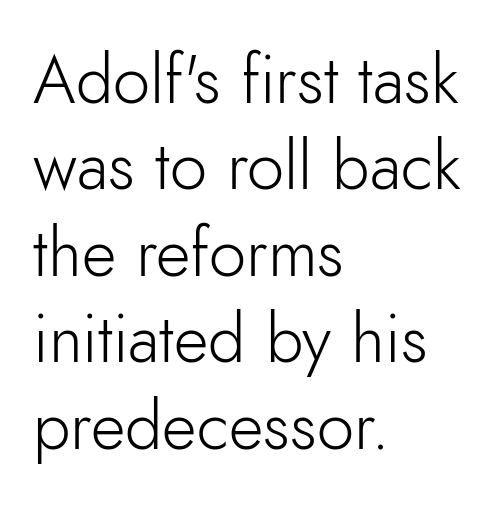
These lines are rendered in a variable-pitch font. Look at the bottom of the vertical strokes: they stop flat, with no serifs. These lines were composed using upright roman letters. Descenders are the only things crossing below the line. The line-height multiplier appears to be the usual default.
